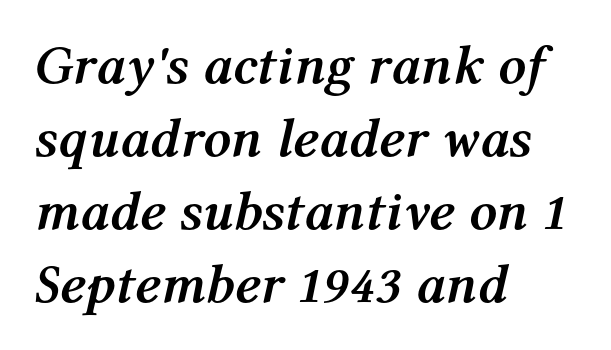
Q: Is the text bold? A: Yes.
Q: Is the text italic (slanted)? A: Yes, it leans right by about 12 degrees.
Q: Is the text underlined? A: No.
Q: How is the paragraph aligned? A: Left-aligned.
Q: Is the spacing between letters normal or unusually wide? A: Normal.
Q: Is the spacing between lines tight, normal or loose? A: Normal.
Q: Width (condensed, normal, or wide)? A: Normal.
Q: Stroke contrast? A: Medium.
Q: x-height? A: Medium.
Q: Monospaced? A: No.
